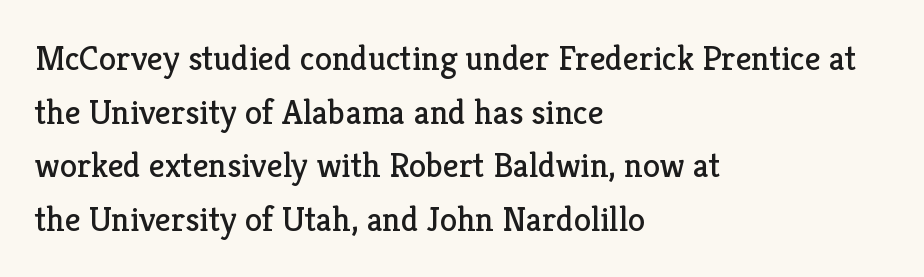
These lines keep a tight, regular rhythm from letter to letter. Designer's note — italics off, roman on. Looks like regular typesetting: each glyph gets only the width it needs. The paragraph has a hard left edge and a soft right edge. Nobody drew a line under any word here.
